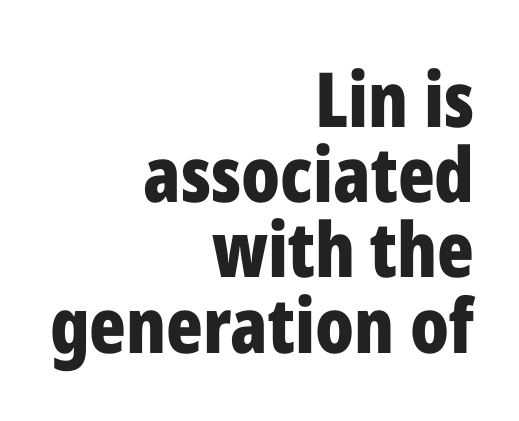
{"serif": "no", "italic": "no", "bold": "yes", "weight": "bold", "width": "condensed", "stroke_contrast": "low", "x_height": "medium", "monospaced": "no", "underline": "no", "align": "right", "line_spacing": "tight", "line_spacing_ratio": 0.99, "letter_spacing": "normal", "letter_spacing_em": 0.0, "glyph_px": 76}
